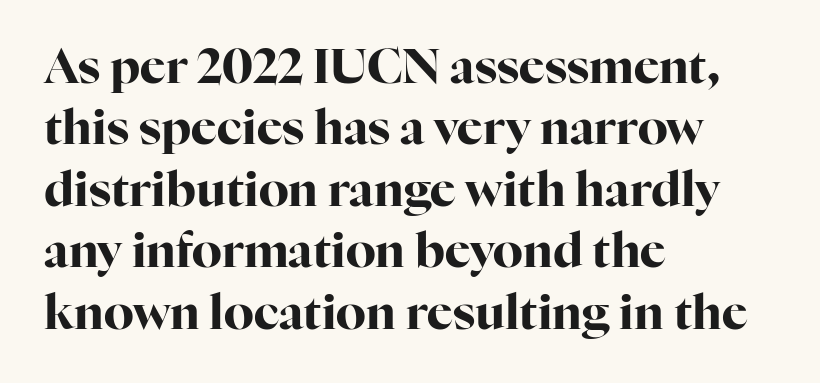
The image shows 48 px bold serif type, upright; set left-aligned, normal line spacing (1.28x), normal letter spacing, not underlined; high stroke contrast and a medium x-height.
